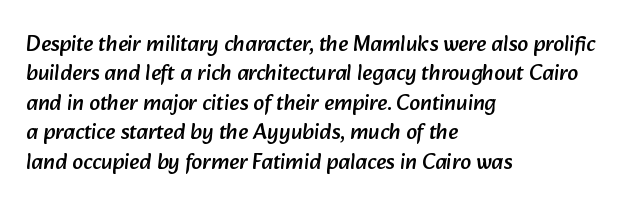
Beneath every word, the page is bare. Caption: multi-line text, flush left, ragged right. In terms of leading, this rendering sits right in the middle. This rendering leaves character spacing at its baseline value.
